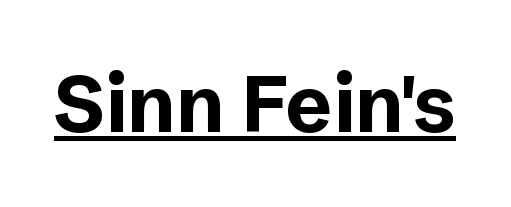
The image shows 79 px bold sans-serif type, upright; set normal letter spacing, underlined; low stroke contrast and a medium x-height.
